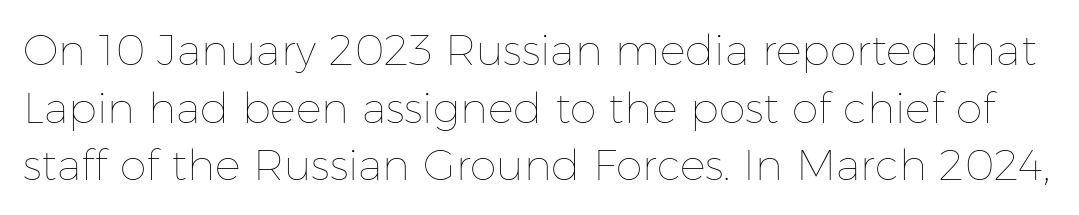
Q: Is the text bold? A: No.
Q: Is the text italic (slanted)? A: No, it is upright.
Q: Is the text underlined? A: No.
Q: Is the spacing between letters normal or unusually wide? A: Normal.
Q: Is the spacing between lines tight, normal or loose? A: Normal.
Q: Width (condensed, normal, or wide)? A: Normal.
Q: Stroke contrast? A: Low.
Q: x-height? A: Medium.
Q: Monospaced? A: No.
